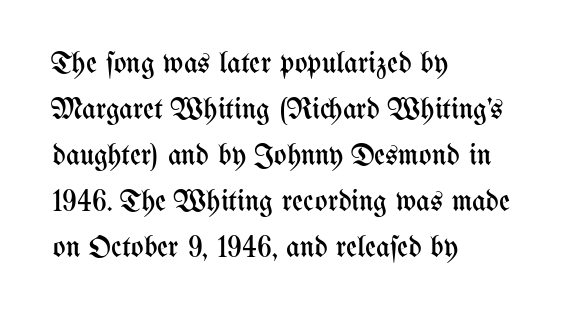
The image shows 30 px regular-weight, condensed type, upright; set left-aligned, normal line spacing (1.53x), normal letter spacing, not underlined; medium stroke contrast and a medium x-height.
